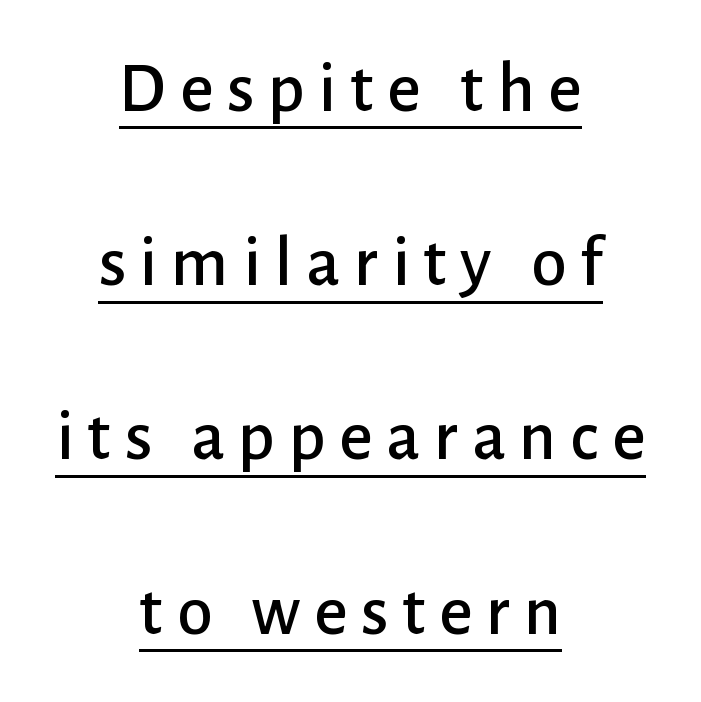
Interline gaps are noticeably wide in this sample. You can tell from the bare stems that sans-serif type was used. You could not count columns in this text — the font is proportionally spaced. Each line is balanced around a shared central axis.
